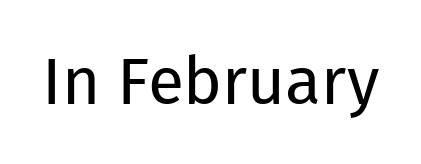
{"serif": "no", "italic": "no", "bold": "no", "weight": "regular", "width": "normal", "stroke_contrast": "low", "x_height": "medium", "monospaced": "no", "underline": "no", "letter_spacing": "normal", "letter_spacing_em": 0.0, "glyph_px": 66}
